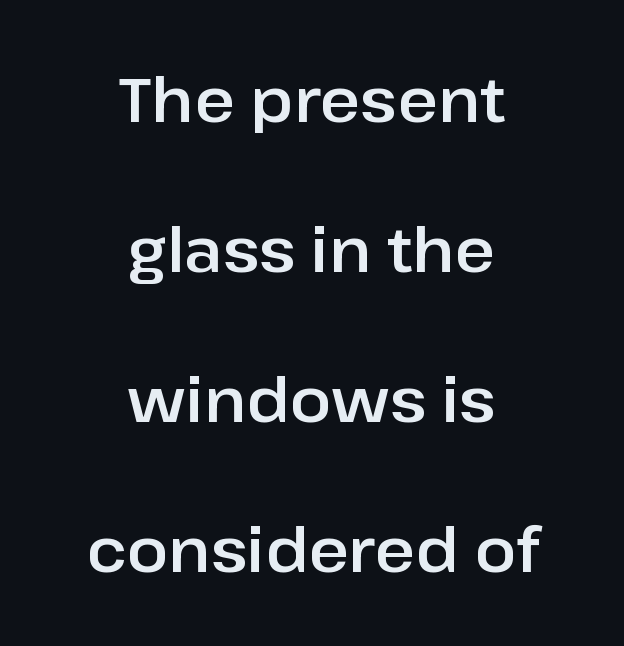
{"serif": "no", "italic": "no", "width": "normal", "stroke_contrast": "low", "x_height": "medium", "monospaced": "no", "underline": "no", "align": "center", "line_spacing": "loose", "line_spacing_ratio": 2.42, "letter_spacing": "normal", "letter_spacing_em": 0.0, "glyph_px": 62}
